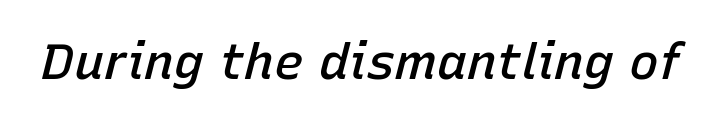
Q: Is the text bold? A: Semi-bold.
Q: Is the text italic (slanted)? A: Yes, it leans right by about 15 degrees.
Q: Is the text underlined? A: No.
Q: Is the spacing between letters normal or unusually wide? A: Normal.
Q: Width (condensed, normal, or wide)? A: Normal.
Q: Stroke contrast? A: Low.
Q: x-height? A: Medium.
Q: Monospaced? A: No.
